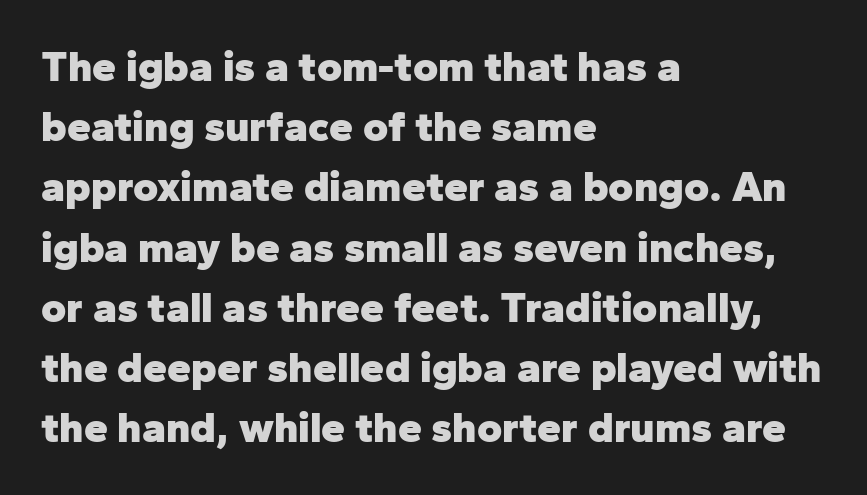
Posture: straight, roman, zero tilt. Each glyph is drawn with heavy, bold strokes. Default kerning and tracking; the words read as compact shapes. Successive baselines arrive at the customary interval. Unmarked baselines from the first word to the last.
